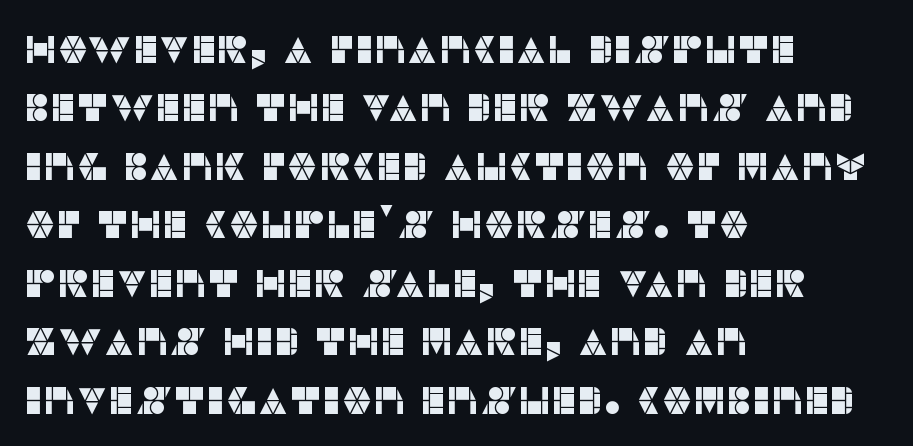
No feet cap the strokes, marking this as sans-serif type. Honestly, the letter spacing is just normal — you wouldn't notice it. A roman cut, with each character standing at attention. Each letter keeps its own natural width here, so spacing adapts to shape. Has an underline been added? It has not. The leading is moderate, giving the passage an even texture.
